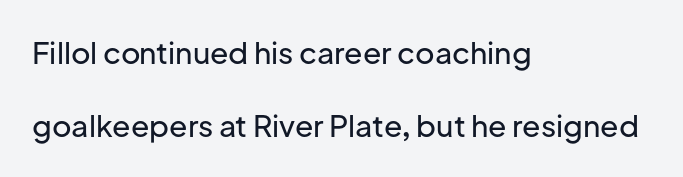
Q: Is the text italic (slanted)? A: No, it is upright.
Q: Is the typeface a serif or a sans-serif typeface? A: Sans-serif.
Q: Is the text underlined? A: No.
Q: How is the paragraph aligned? A: Left-aligned.
Q: Is the spacing between letters normal or unusually wide? A: Normal.
Q: Is the spacing between lines tight, normal or loose? A: Loose.
Q: Width (condensed, normal, or wide)? A: Normal.
Q: Stroke contrast? A: Low.
Q: x-height? A: Medium.
Q: Monospaced? A: No.
